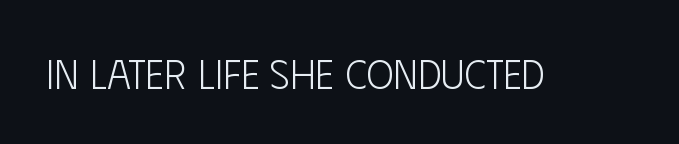
Q: Is the text bold? A: No.
Q: Is the text italic (slanted)? A: No, it is upright.
Q: Is the typeface a serif or a sans-serif typeface? A: Sans-serif.
Q: Is the text underlined? A: No.
Q: Is the spacing between letters normal or unusually wide? A: Normal.
Q: Width (condensed, normal, or wide)? A: Condensed.
Q: Stroke contrast? A: Low.
Q: x-height? A: Large.
Q: Monospaced? A: No.
